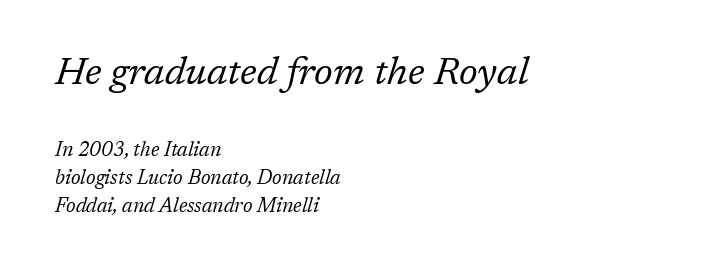
The image shows 39 px regular-weight serif type, italic (leaning right); set left-aligned, normal line spacing (1.4x), normal letter spacing, not underlined; the first (top) block is 1.95x larger; low stroke contrast and a medium x-height.
